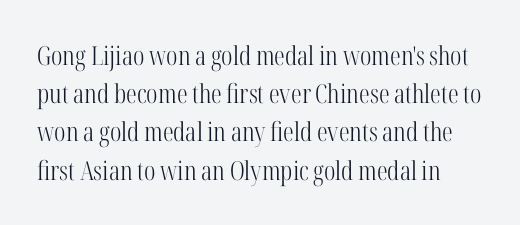
Ordinary non-slanted type is in use. The typeface has the unassuming heft of standard copy or less. A clean baseline with only descenders dipping below it. Glyph-to-glyph distance matches everyday printed text.
